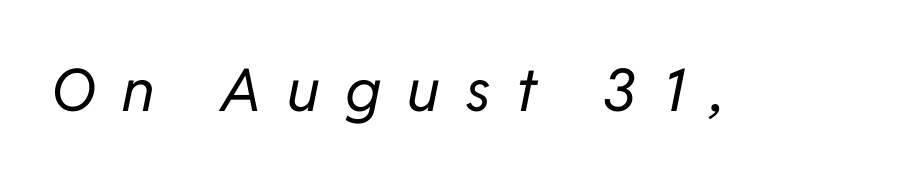
Q: Is the text bold? A: No.
Q: Is the text italic (slanted)? A: Yes, it leans right by about 11 degrees.
Q: Is the text underlined? A: No.
Q: Is the spacing between letters normal or unusually wide? A: Unusually wide.
Q: Width (condensed, normal, or wide)? A: Normal.
Q: Stroke contrast? A: Low.
Q: x-height? A: Medium.
Q: Monospaced? A: No.
